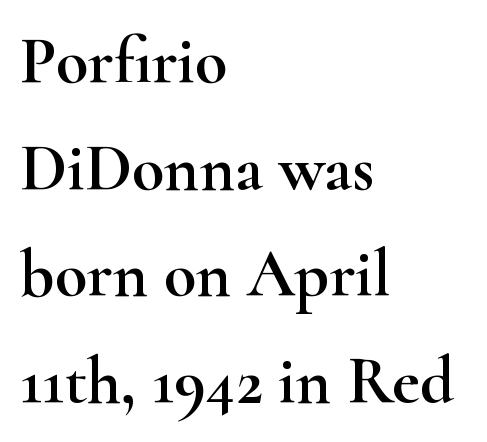
These lines are rendered in a variable-pitch font. Successive baselines arrive at the customary interval. The passage is arranged the way most books set body copy — flush left. Little horizontal feet cap the strokes, marking this as serif type. Check under the words: just untouched page.
